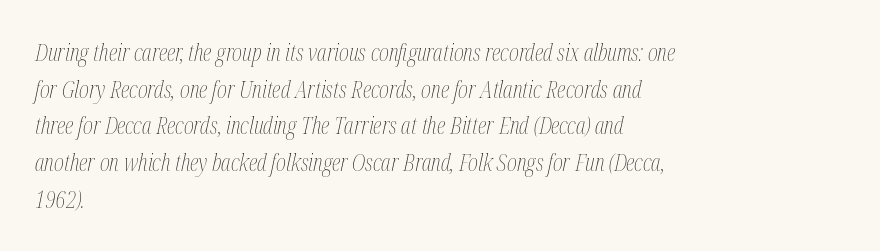
{"italic": "yes", "lean": "right", "slant_degrees": 12, "bold": "no", "underline": "no", "align": "left", "line_spacing": "normal", "line_spacing_ratio": 1.53, "letter_spacing": "normal", "letter_spacing_em": 0.0, "glyph_px": 24}
